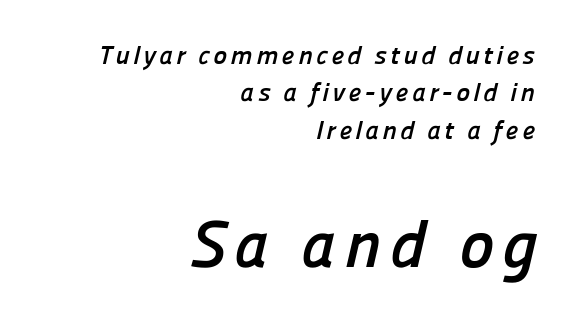
The image shows 66 px semibold sans-serif type; set right-aligned, normal line spacing (1.44x), not underlined; the second (bottom) block is 2.54x larger; low stroke contrast and a medium x-height.
